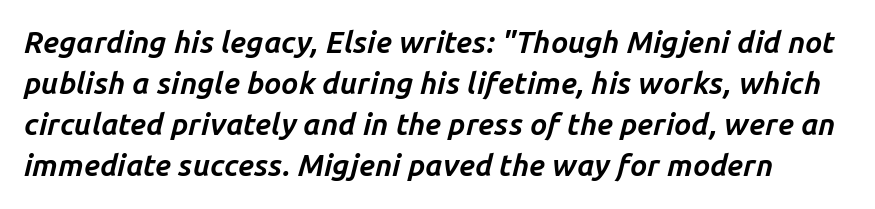
Each new line begins a customary step beneath the previous one. Style check: oblique. The rendering uses a bold face; every stroke is thick and dark. Nobody touched the tracking dial on this one. Note the varied advance widths — an 'i' is clearly narrower than an 'm'.
